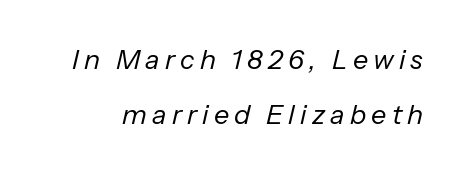
The designer dialed line spacing up above the default. Designer's note — italics engaged. The space directly below the letters is spotless. The strokes carry an ordinary text weight at most.
